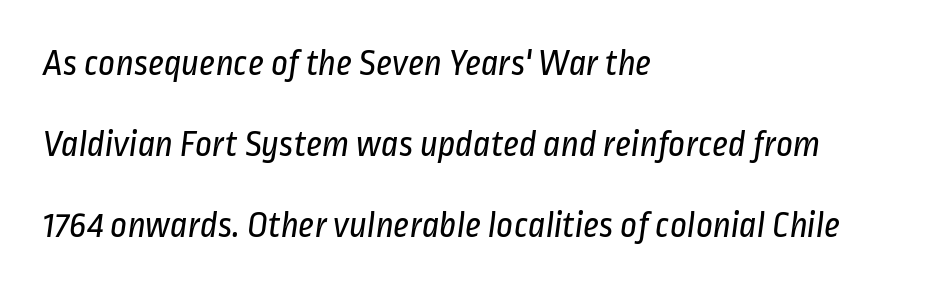
The image shows 37 px regular-weight, condensed sans-serif type; set left-aligned, loose line spacing (2.19x), normal letter spacing, not underlined; low stroke contrast and a medium x-height.
